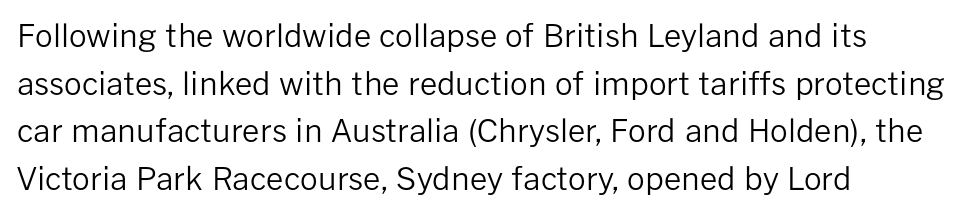
Q: Is the text bold? A: No.
Q: Is the text italic (slanted)? A: No, it is upright.
Q: Is the typeface a serif or a sans-serif typeface? A: Sans-serif.
Q: Is the text underlined? A: No.
Q: How is the paragraph aligned? A: Left-aligned.
Q: Is the spacing between letters normal or unusually wide? A: Normal.
Q: Is the spacing between lines tight, normal or loose? A: Normal.
Q: Width (condensed, normal, or wide)? A: Normal.
Q: Stroke contrast? A: Low.
Q: x-height? A: Medium.
Q: Monospaced? A: No.
